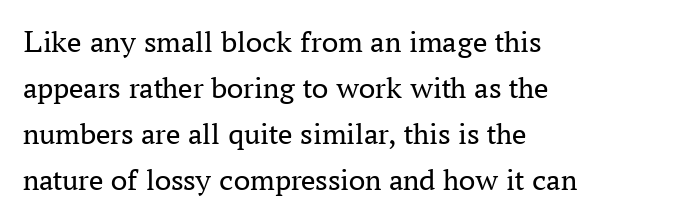
The face used here is proportionally spaced, like ordinary book or web type. Layout note: lines flush left. Reading down the column, the eye jumps a familiar distance to each next line. The line texture is even and compact thanks to regular tracking.
